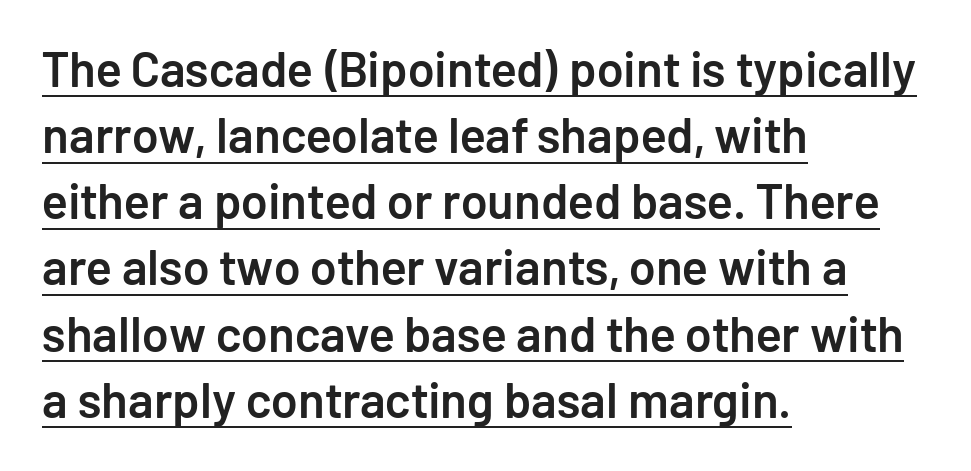
Q: Is the text bold? A: Semi-bold.
Q: Is the text italic (slanted)? A: No, it is upright.
Q: Is the typeface a serif or a sans-serif typeface? A: Sans-serif.
Q: Is the text underlined? A: Yes.
Q: How is the paragraph aligned? A: Left-aligned.
Q: Is the spacing between letters normal or unusually wide? A: Normal.
Q: Is the spacing between lines tight, normal or loose? A: Normal.
Q: Width (condensed, normal, or wide)? A: Normal.
Q: Stroke contrast? A: Low.
Q: x-height? A: Medium.
Q: Monospaced? A: No.
